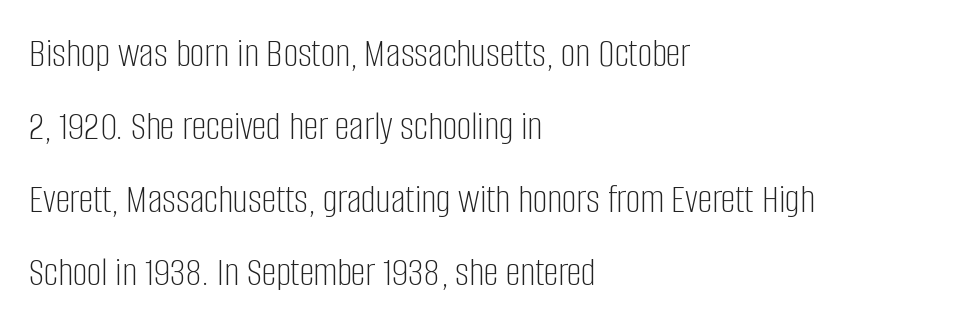
Q: Is the text bold? A: No.
Q: Is the text italic (slanted)? A: No, it is upright.
Q: Is the typeface a serif or a sans-serif typeface? A: Sans-serif.
Q: Is the text underlined? A: No.
Q: How is the paragraph aligned? A: Left-aligned.
Q: Is the spacing between letters normal or unusually wide? A: Normal.
Q: Width (condensed, normal, or wide)? A: Condensed.
Q: Stroke contrast? A: Low.
Q: x-height? A: Large.
Q: Monospaced? A: No.
